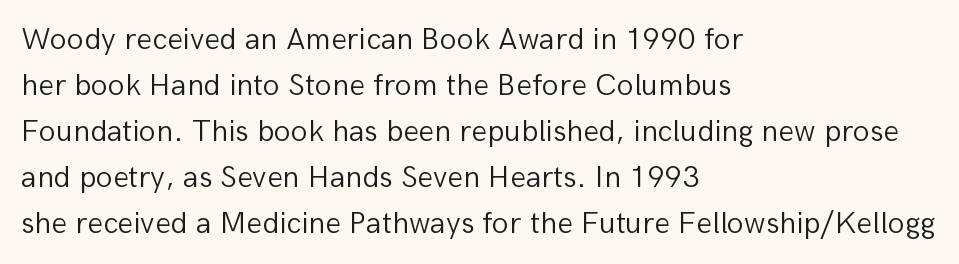
Q: Is the text bold? A: No.
Q: Is the text italic (slanted)? A: No, it is upright.
Q: Is the typeface a serif or a sans-serif typeface? A: Sans-serif.
Q: Is the text underlined? A: No.
Q: How is the paragraph aligned? A: Left-aligned.
Q: Is the spacing between letters normal or unusually wide? A: Normal.
Q: Is the spacing between lines tight, normal or loose? A: Normal.
Q: Width (condensed, normal, or wide)? A: Normal.
Q: Stroke contrast? A: Low.
Q: x-height? A: Medium.
Q: Monospaced? A: No.
